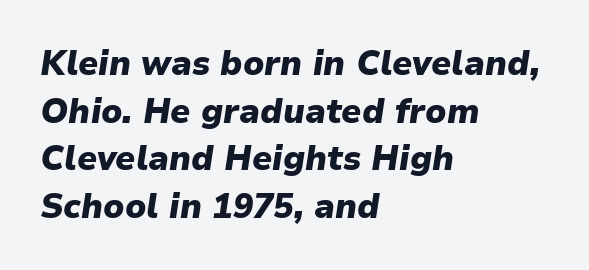
The image shows 34 px heavy type, italic (leaning right); set left-aligned, normal line spacing (1.4x), normal letter spacing, not underlined; low stroke contrast and a medium x-height.
